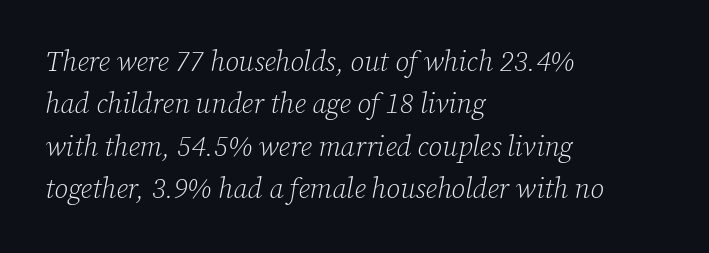
{"serif": "yes", "italic": "yes", "lean": "right", "slant_degrees": 12, "bold": "no", "weight": "light", "width": "normal", "stroke_contrast": "low", "x_height": "medium", "monospaced": "no", "underline": "no", "align": "left", "line_spacing": "normal", "line_spacing_ratio": 1.51, "letter_spacing": "normal", "letter_spacing_em": 0.0, "glyph_px": 28}
